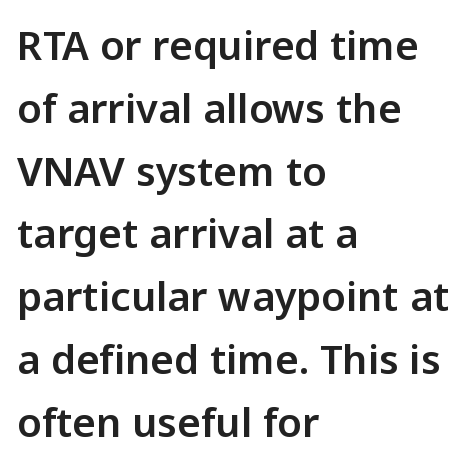
{"serif": "no", "italic": "no", "width": "normal", "stroke_contrast": "low", "x_height": "medium", "monospaced": "no", "underline": "no", "align": "left", "line_spacing": "normal", "line_spacing_ratio": 1.57, "letter_spacing": "normal", "letter_spacing_em": 0.0, "glyph_px": 40}
